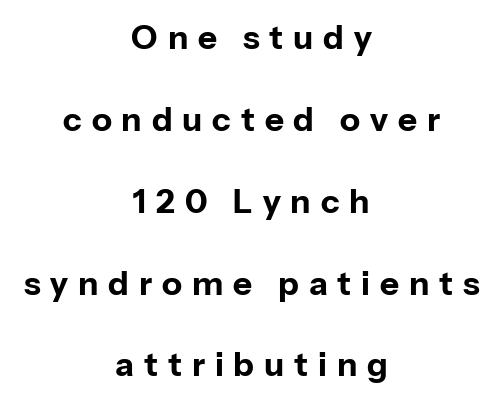
The image shows 33 px bold sans-serif type, upright; set centered, loose line spacing (2.48x), unusually wide letter spacing (+0.3 em), not underlined; low stroke contrast and a medium x-height.
